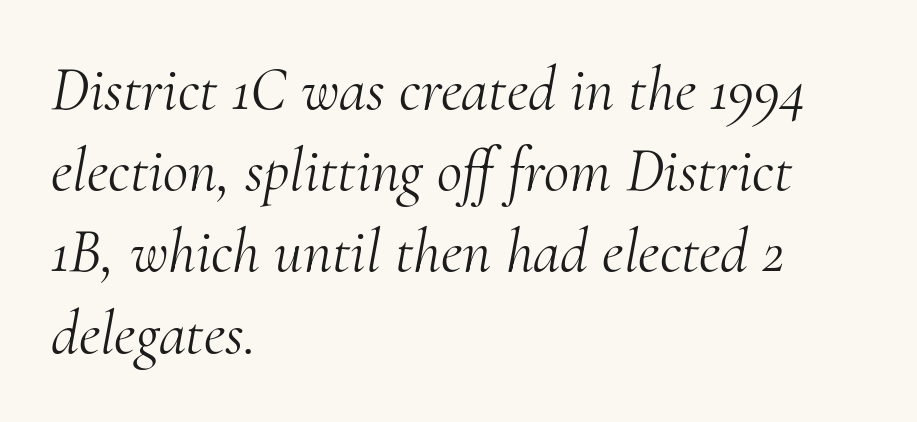
{"serif": "yes", "italic": "yes", "lean": "right", "slant_degrees": 10, "bold": "no", "weight": "light", "width": "normal", "stroke_contrast": "medium", "x_height": "small", "monospaced": "no", "underline": "no", "align": "left", "line_spacing": "normal", "line_spacing_ratio": 1.31, "letter_spacing": "normal", "letter_spacing_em": 0.0, "glyph_px": 62}
